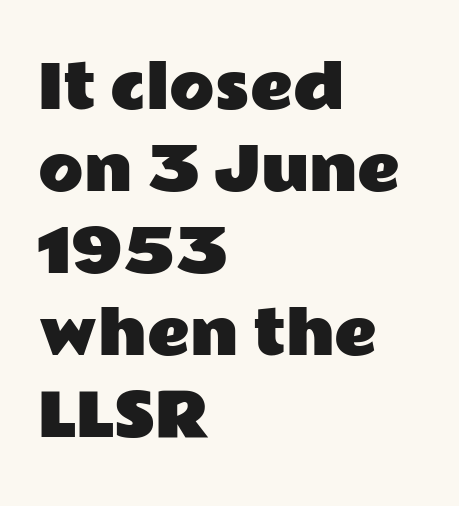
The image shows 59 px wide sans-serif type, upright; set left-aligned, normal line spacing (1.39x), normal letter spacing, not underlined; low stroke contrast and a medium x-height.
